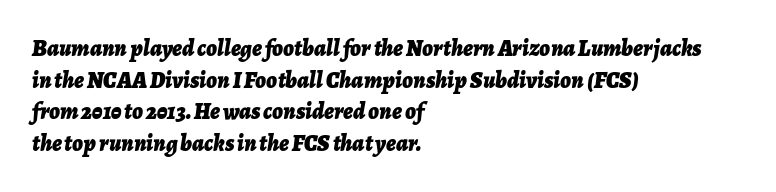
Notice how the stems are inclined rather than vertical — that's the hallmark of italics. Typographic density is high because the face is bold. A classic flush-left, rag-right setting is used for this passage. The words here are not underlined.
